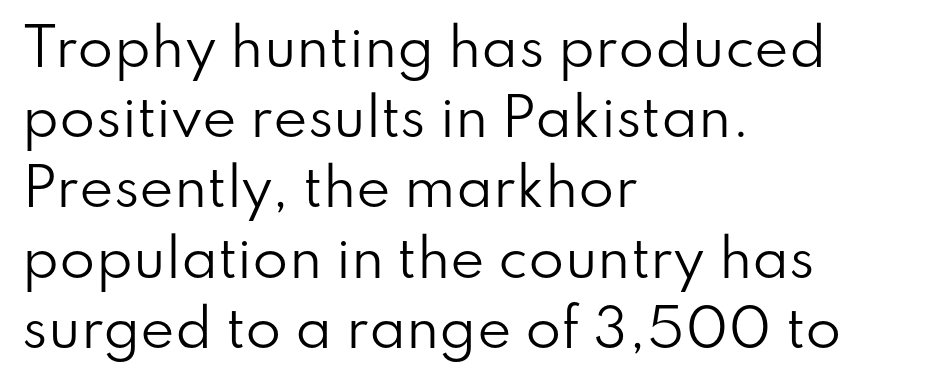
No letter is thick-stroked: the sample isn't bold. The typography opts for an upright posture over an oblique one. In terms of leading, this rendering sits right in the middle. Underlining? Definitely not there. Looks like regular typesetting: each glyph gets only the width it needs.
